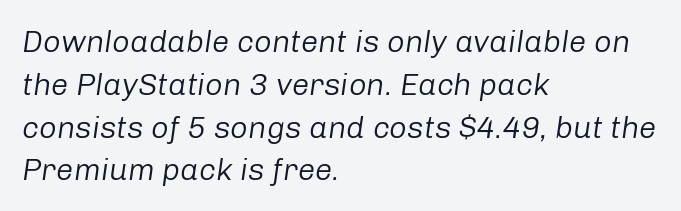
Q: Is the text bold? A: No.
Q: Is the text italic (slanted)? A: Yes, it leans right by about 8 degrees.
Q: Is the text underlined? A: No.
Q: How is the paragraph aligned? A: Left-aligned.
Q: Is the spacing between letters normal or unusually wide? A: Normal.
Q: Is the spacing between lines tight, normal or loose? A: Normal.
Q: Width (condensed, normal, or wide)? A: Normal.
Q: Stroke contrast? A: Low.
Q: x-height? A: Medium.
Q: Monospaced? A: No.
